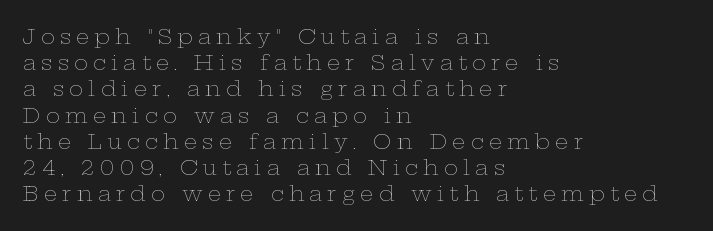
These lines sit exactly where default settings would place them. Characters remain perfectly vertical along every line. Check under the words: just untouched page. Tracking here is generous; glyphs stand well apart from one another.
